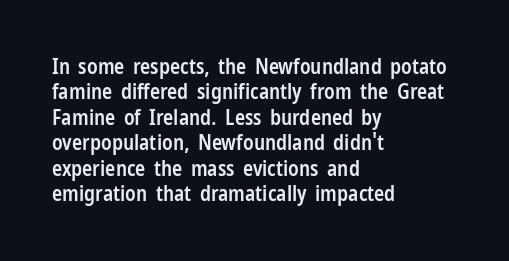
Q: Is the text bold? A: Semi-bold.
Q: Is the text italic (slanted)? A: No, it is upright.
Q: Is the text underlined? A: No.
Q: How is the paragraph aligned? A: Left-aligned.
Q: Is the spacing between letters normal or unusually wide? A: Normal.
